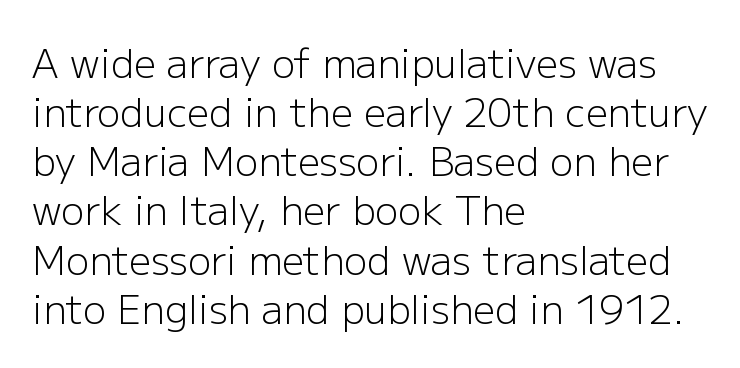
{"serif": "no", "italic": "no", "bold": "no", "weight": "light", "width": "normal", "stroke_contrast": "low", "x_height": "medium", "monospaced": "no", "underline": "no", "align": "left", "line_spacing": "normal", "line_spacing_ratio": 1.26, "letter_spacing": "normal", "letter_spacing_em": 0.0, "glyph_px": 39}
